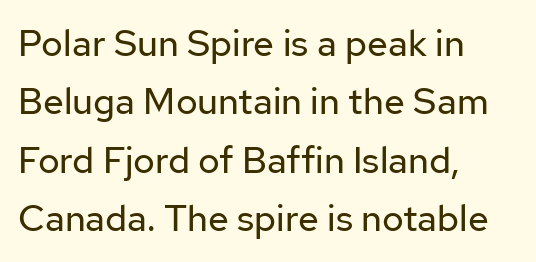
Note the varied advance widths — an 'i' is clearly narrower than an 'm'. A classic flush-left, rag-right setting is used for this passage. Caption: face not bold, strokes unweighted. The passage shown is typeset with a sans-serif family. There is no visible air inserted between adjacent glyphs.
